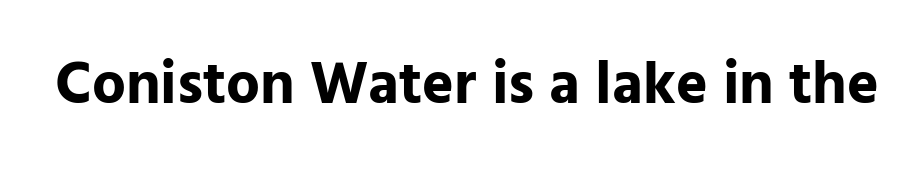
The image shows 60 px bold sans-serif type, upright; set normal letter spacing, not underlined; low stroke contrast and a medium x-height.
